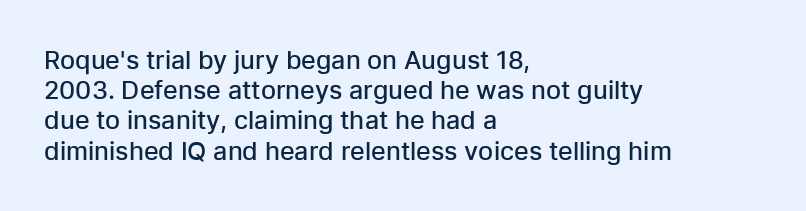
{"italic": "no", "bold": "semi", "underline": "no", "align": "left", "line_spacing_ratio": 1.21, "letter_spacing": "normal", "letter_spacing_em": 0.0, "glyph_px": 25}
